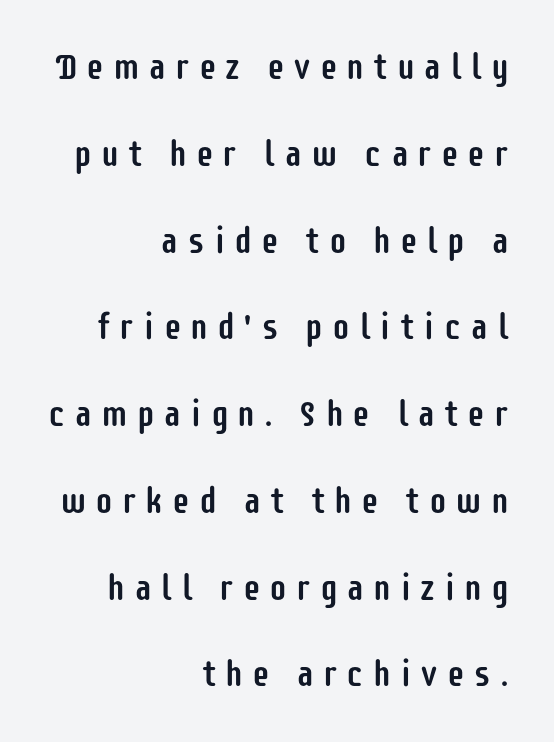
Is there any slant? The stems are plumb. A typesetter would call this proportional, since set widths differ per character. The letters are spread apart with noticeably loose tracking. Lines of text with bare space underneath. The passage shown is typeset with a sans-serif family.
